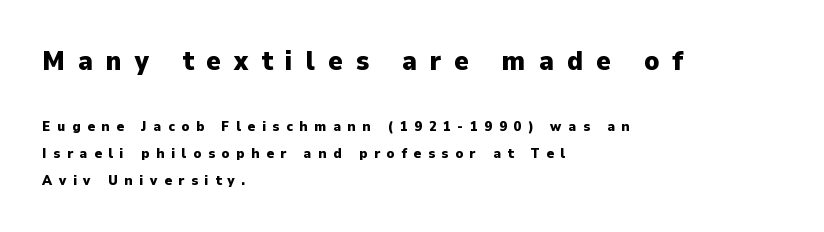
Q: Is the text bold? A: Yes.
Q: Is the text italic (slanted)? A: No, it is upright.
Q: Is the text underlined? A: No.
Q: How is the paragraph aligned? A: Left-aligned.
Q: Is the spacing between letters normal or unusually wide? A: Unusually wide.
Q: Is the spacing between lines tight, normal or loose? A: Loose.
Q: Which block of text is set in a larger size, the first (top) or the second (bottom)? A: The first (top) one.
